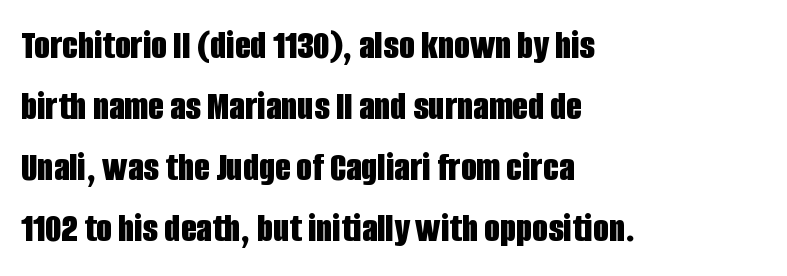
The lines are quadded left. Spacing verdict: proportional, widths tailored to each character. Look at the bottom of the vertical strokes: they stop flat, with no serifs. Strong, thick strokes mark this as bold type.
